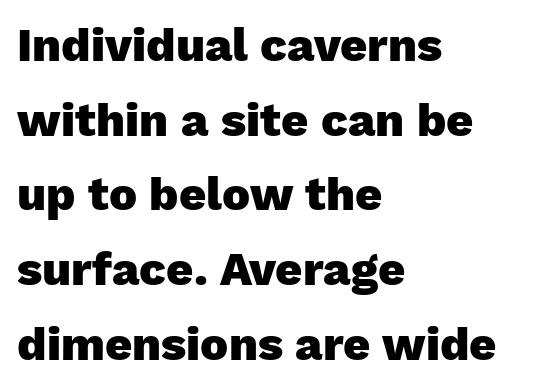
Casual observation: everything's shoved over to the left. Words float on clear page, feet unadorned. A dark, heavy texture on the line: the type is bold. Every character sits straight up, as roman type does. If you measured baseline to baseline, you'd find a middling distance.
